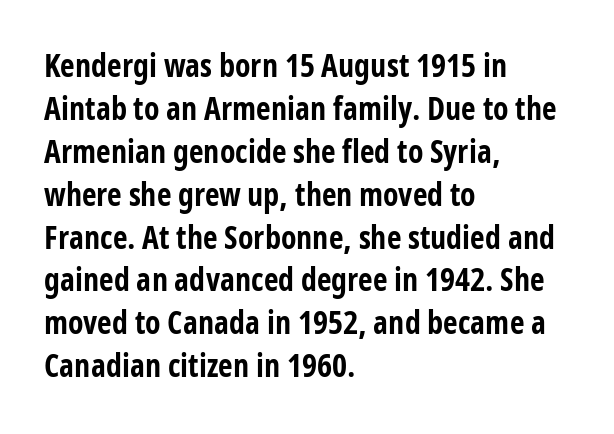
Q: Is the text bold? A: Yes.
Q: Is the text italic (slanted)? A: No, it is upright.
Q: Is the typeface a serif or a sans-serif typeface? A: Sans-serif.
Q: Is the text underlined? A: No.
Q: How is the paragraph aligned? A: Left-aligned.
Q: Is the spacing between letters normal or unusually wide? A: Normal.
Q: Is the spacing between lines tight, normal or loose? A: Normal.
Q: Width (condensed, normal, or wide)? A: Condensed.
Q: Stroke contrast? A: Low.
Q: x-height? A: Medium.
Q: Monospaced? A: No.
